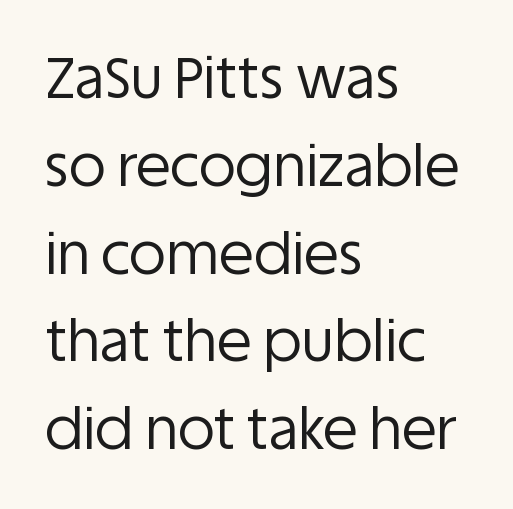
Q: Is the text bold? A: No.
Q: Is the text italic (slanted)? A: No, it is upright.
Q: Is the typeface a serif or a sans-serif typeface? A: Sans-serif.
Q: Is the text underlined? A: No.
Q: How is the paragraph aligned? A: Left-aligned.
Q: Is the spacing between letters normal or unusually wide? A: Normal.
Q: Is the spacing between lines tight, normal or loose? A: Normal.
Q: Width (condensed, normal, or wide)? A: Normal.
Q: Stroke contrast? A: Low.
Q: x-height? A: Large.
Q: Monospaced? A: No.
